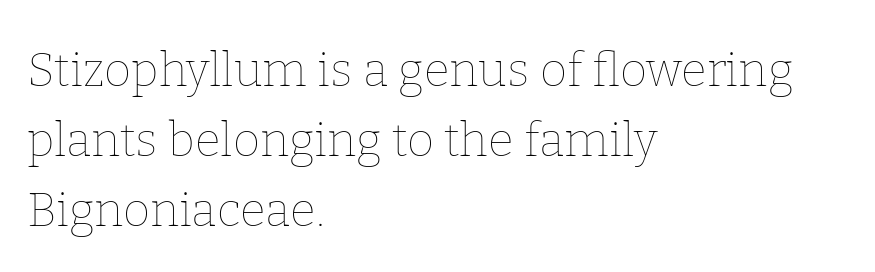
Q: Is the text bold? A: No.
Q: Is the text italic (slanted)? A: No, it is upright.
Q: Is the text underlined? A: No.
Q: How is the paragraph aligned? A: Left-aligned.
Q: Is the spacing between letters normal or unusually wide? A: Normal.
Q: Is the spacing between lines tight, normal or loose? A: Normal.
Q: Width (condensed, normal, or wide)? A: Normal.
Q: Stroke contrast? A: Low.
Q: x-height? A: Medium.
Q: Monospaced? A: No.
